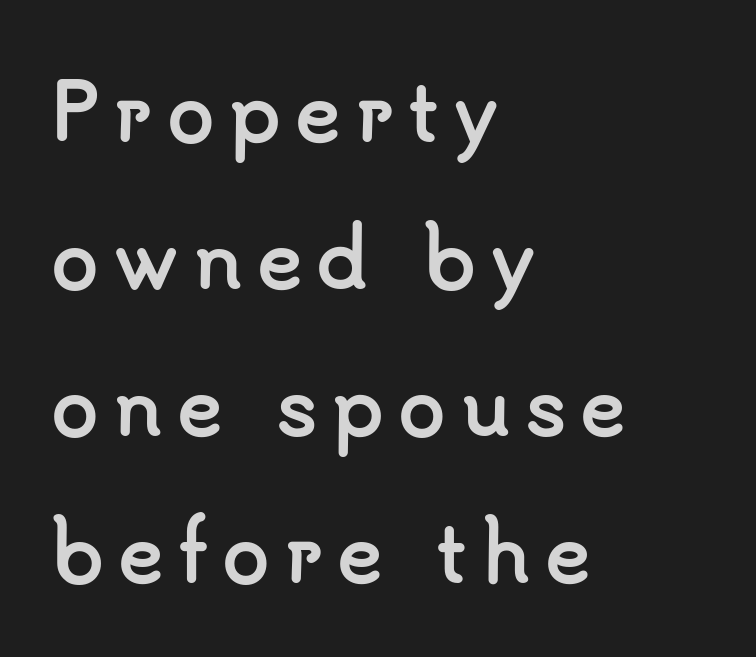
Q: Is the text bold? A: Yes.
Q: Is the text italic (slanted)? A: No, it is upright.
Q: Is the typeface a serif or a sans-serif typeface? A: Sans-serif.
Q: Is the text underlined? A: No.
Q: How is the paragraph aligned? A: Left-aligned.
Q: Is the spacing between lines tight, normal or loose? A: Loose.
Q: Width (condensed, normal, or wide)? A: Normal.
Q: Stroke contrast? A: Low.
Q: x-height? A: Small.
Q: Monospaced? A: No.
